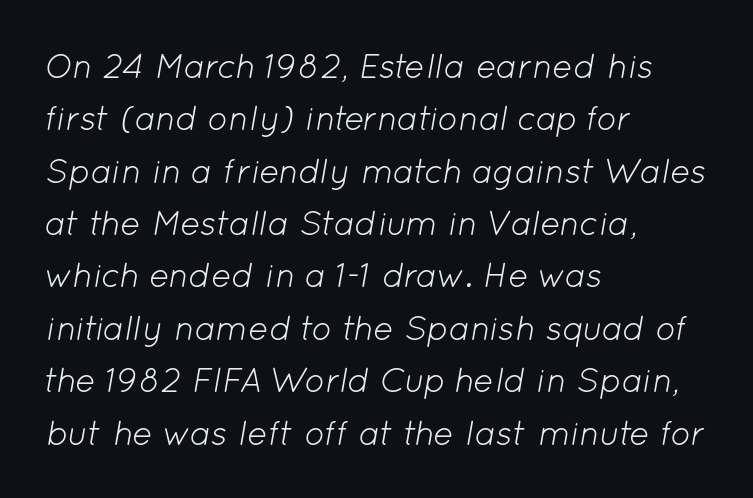
The image shows 34 px light type, italic (leaning right); set left-aligned, normal line spacing (1.54x), normal letter spacing, not underlined; low stroke contrast and a medium x-height.
